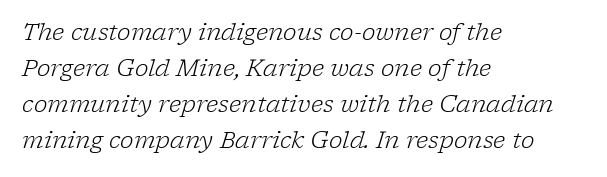
Q: Is the text bold? A: No.
Q: Is the text italic (slanted)? A: Yes, it leans right by about 17 degrees.
Q: Is the text underlined? A: No.
Q: How is the paragraph aligned? A: Left-aligned.
Q: Is the spacing between letters normal or unusually wide? A: Normal.
Q: Is the spacing between lines tight, normal or loose? A: Normal.
